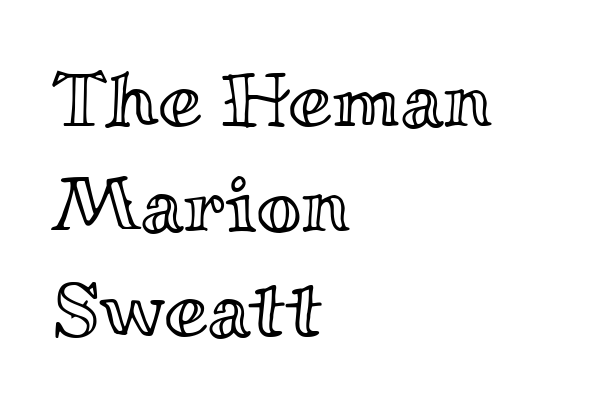
Q: Is the text italic (slanted)? A: No, it is upright.
Q: Is the text underlined? A: No.
Q: How is the paragraph aligned? A: Left-aligned.
Q: Is the spacing between letters normal or unusually wide? A: Normal.
Q: Is the spacing between lines tight, normal or loose? A: Normal.
Q: Width (condensed, normal, or wide)? A: Wide.
Q: x-height? A: Small.
Q: Monospaced? A: No.
